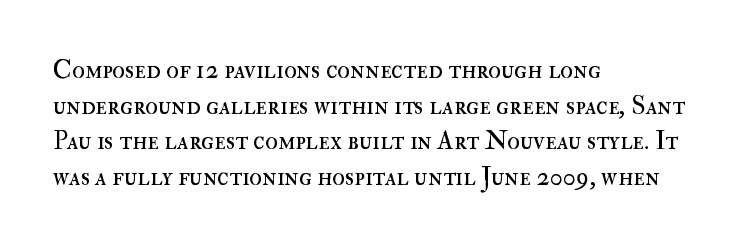
{"italic": "no", "bold": "no", "underline": "no", "align": "left", "line_spacing": "normal", "line_spacing_ratio": 1.37, "letter_spacing": "normal", "letter_spacing_em": 0.0, "glyph_px": 26}
